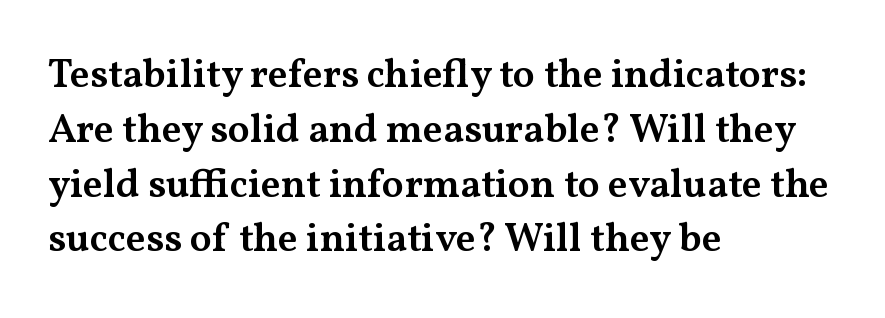
Q: Is the text bold? A: Semi-bold.
Q: Is the text italic (slanted)? A: No, it is upright.
Q: Is the typeface a serif or a sans-serif typeface? A: Serif.
Q: Is the text underlined? A: No.
Q: How is the paragraph aligned? A: Left-aligned.
Q: Is the spacing between letters normal or unusually wide? A: Normal.
Q: Is the spacing between lines tight, normal or loose? A: Normal.
Q: Width (condensed, normal, or wide)? A: Wide.
Q: Stroke contrast? A: Medium.
Q: x-height? A: Medium.
Q: Monospaced? A: No.
